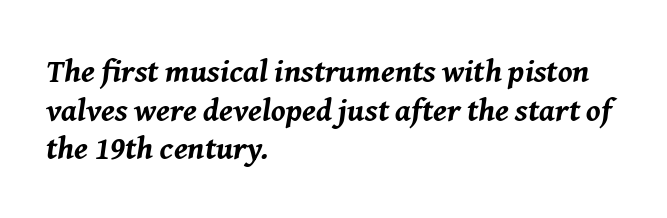
Note the varied advance widths — an 'i' is clearly narrower than an 'm'. The passage shown has conventional tracking throughout. What weight is shown? A full bold with thick strokes. Decoration check: the copy has no underline. Slant detected: the letters are inclined. In CSS terms this would be text-align: left.
